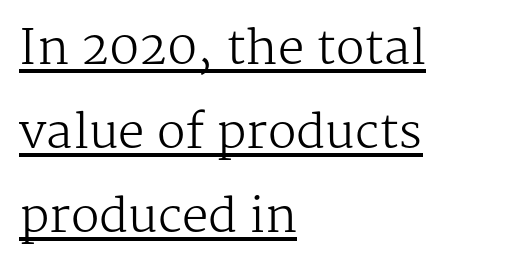
Q: Is the text bold? A: No.
Q: Is the text italic (slanted)? A: No, it is upright.
Q: Is the typeface a serif or a sans-serif typeface? A: Serif.
Q: Is the text underlined? A: Yes.
Q: How is the paragraph aligned? A: Left-aligned.
Q: Is the spacing between letters normal or unusually wide? A: Normal.
Q: Width (condensed, normal, or wide)? A: Normal.
Q: Stroke contrast? A: Medium.
Q: x-height? A: Medium.
Q: Monospaced? A: No.
